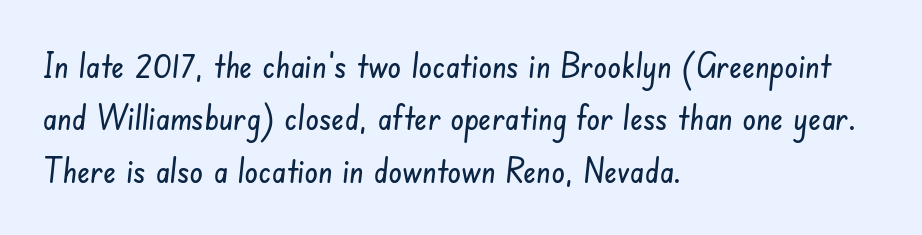
The image shows 34 px condensed sans-serif type; set left-aligned, normal line spacing (1.54x), normal letter spacing, not underlined; low stroke contrast and a small x-height.
